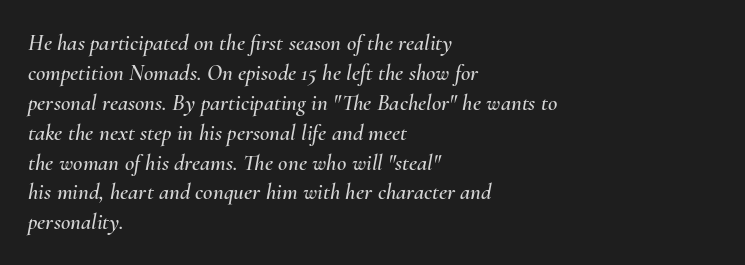
Q: Is the text italic (slanted)? A: Yes, it leans right by about 10 degrees.
Q: Is the text underlined? A: No.
Q: How is the paragraph aligned? A: Left-aligned.
Q: Is the spacing between letters normal or unusually wide? A: Normal.
Q: Is the spacing between lines tight, normal or loose? A: Normal.
